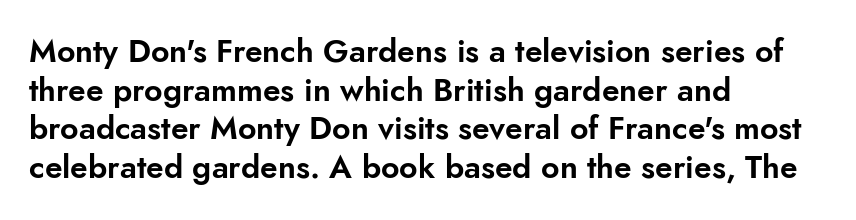
I'd call this a sans setting — the letters go barefoot. Between one letter and the next there's only the usual sliver of space. The face used here is proportionally spaced, like ordinary book or web type. Posture: straight, roman, zero tilt.
